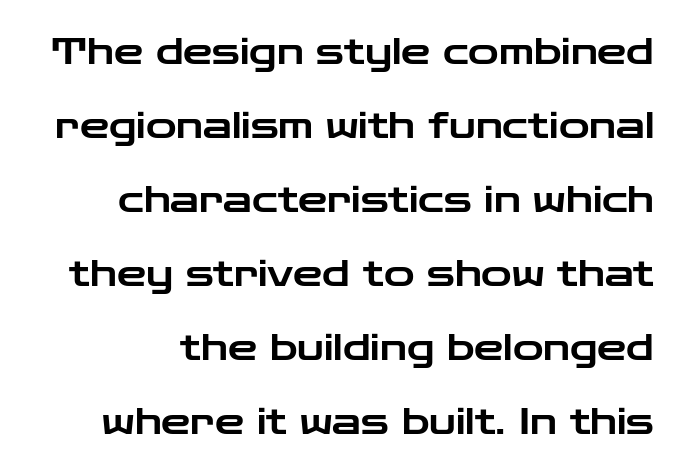
Letter spacing: default. Stroke terminals: plain, sans-serif. Successive baselines arrive slowly, with a big drop between each. Glance below the letters and you will spot only blank space.
